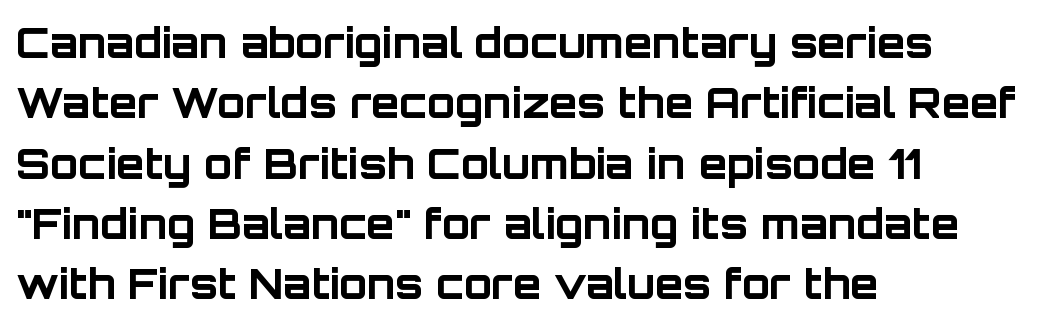
This sample has the flowing, uneven cadence of proportional lettering. Students, observe: this is what conventionally led text looks like. Font category for this specimen: sans-serif. Rendered with straight, roman letterforms. Short note: letters normally spaced. Descender tails drop into unmarked territory.
